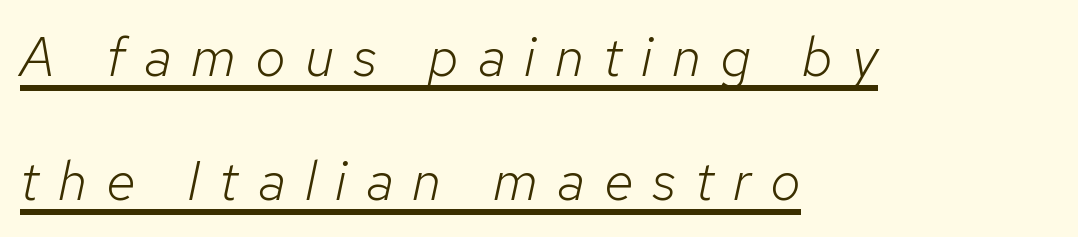
Q: Is the text bold? A: No.
Q: Is the text italic (slanted)? A: Yes, it leans right by about 12 degrees.
Q: Is the text underlined? A: Yes.
Q: How is the paragraph aligned? A: Left-aligned.
Q: Is the spacing between letters normal or unusually wide? A: Unusually wide.
Q: Is the spacing between lines tight, normal or loose? A: Loose.
Q: Width (condensed, normal, or wide)? A: Normal.
Q: Stroke contrast? A: Low.
Q: x-height? A: Medium.
Q: Monospaced? A: No.
